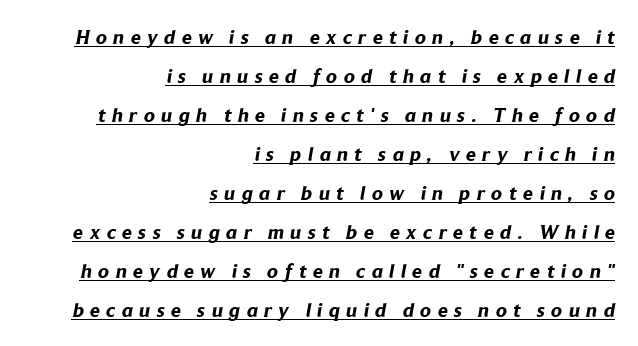
In CSS terms this would be text-align: right. Caption: expanded tracking, letters set apart. Loosely led — the rows are spread out. Summary of weight: heavy, a full bold. Beneath each row of characters lies a ruled line.
